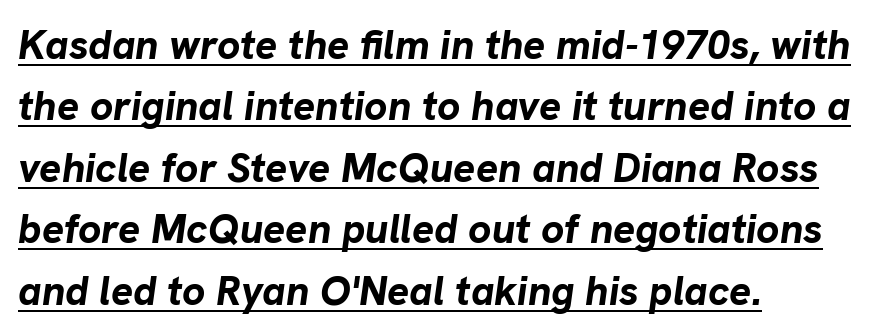
The image shows 41 px bold type, italic (leaning right); set left-aligned, normal line spacing (1.5x), normal letter spacing, underlined; low stroke contrast and a medium x-height.
